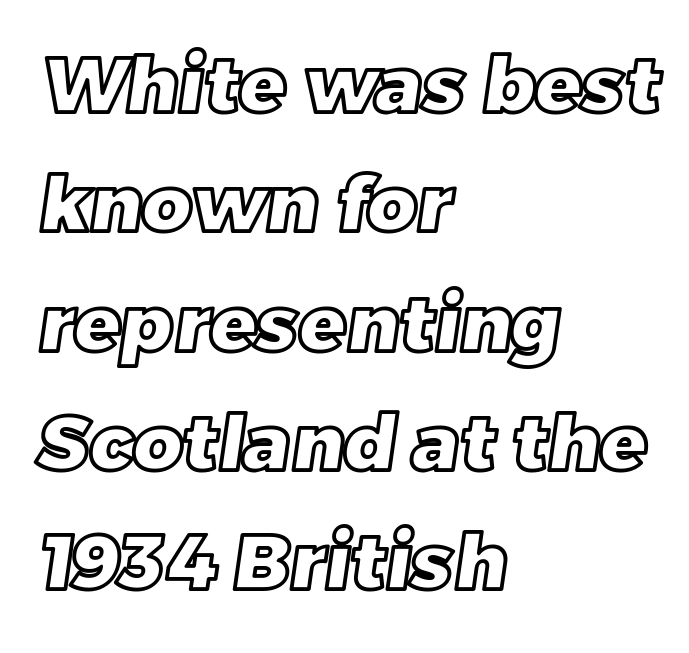
Q: Is the text underlined? A: No.
Q: How is the paragraph aligned? A: Left-aligned.
Q: Is the spacing between letters normal or unusually wide? A: Normal.
Q: Is the spacing between lines tight, normal or loose? A: Normal.
Q: Width (condensed, normal, or wide)? A: Normal.
Q: x-height? A: Large.
Q: Monospaced? A: No.
